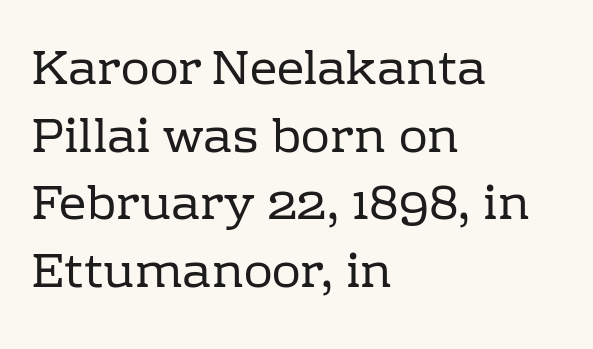
{"serif": "yes", "italic": "no", "bold": "no", "weight": "regular", "width": "normal", "stroke_contrast": "low", "x_height": "medium", "monospaced": "no", "underline": "no", "align": "left", "line_spacing": "normal", "line_spacing_ratio": 1.41, "letter_spacing": "normal", "letter_spacing_em": 0.0, "glyph_px": 48}
